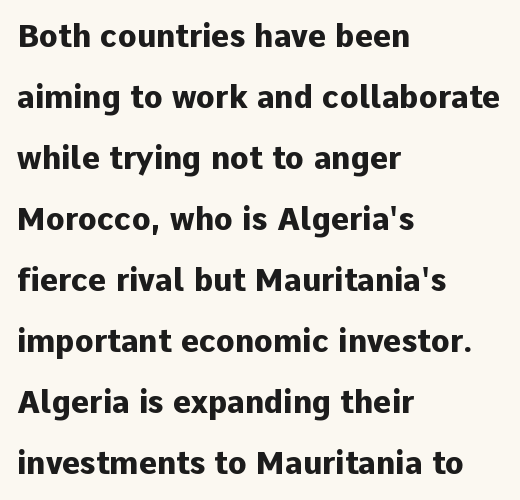
This rendering employs a face without finishing strokes, i.e., a sans-serif. Vertically, the passage feels expansive, rows floating well apart. Upright lettering throughout. Do the characters align in a grid? No, the font is proportional. What stands out about the letter spacing? Nothing — it is the standard amount. Plenty of ink on the page — the face is bold.
